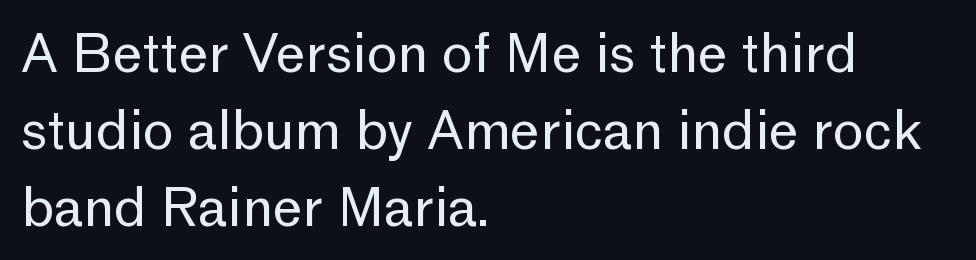
The image shows 53 px regular-weight sans-serif type, upright; set left-aligned, normal line spacing (1.45x), normal letter spacing, not underlined; low stroke contrast and a medium x-height.
